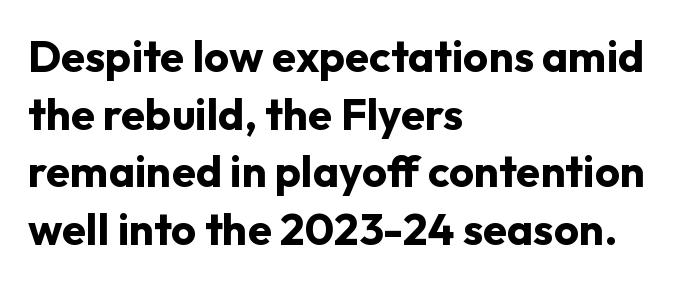
The lettering holds an erect, upright posture throughout. What stands out about the letter spacing? Nothing — it is the standard amount. The passage shown is typed in a proportional face where columns would drift. The strip under each line holds only bare page.
